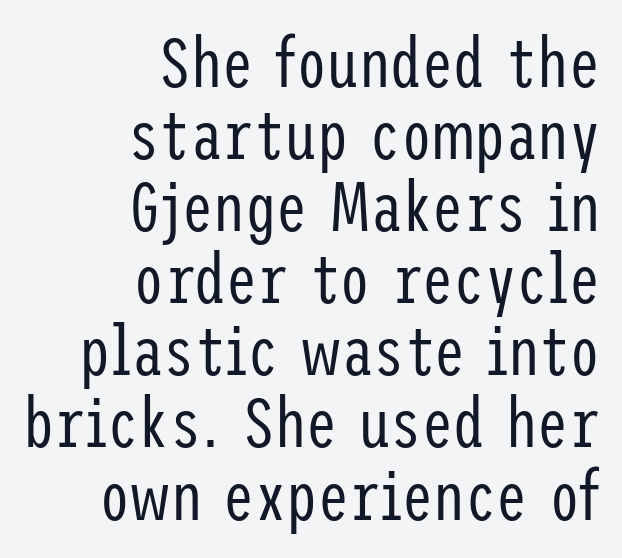
One glance says dense: line gaps are narrower than usual. Decoration check: the copy has no underline. Ink coverage per letter is moderate at most. This sample uses plain, unmodified letter spacing.
